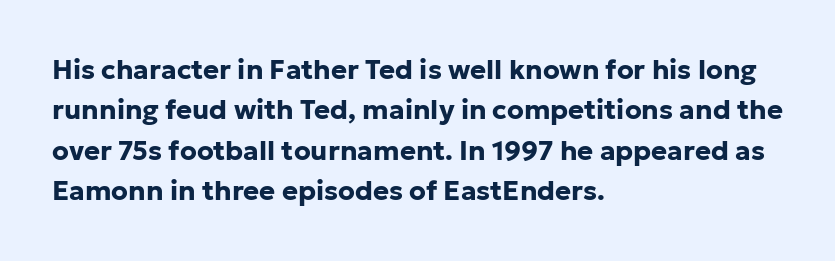
Look at the tracking — it's just the regular setting, nothing added. A classic flush-left, rag-right setting is used for this passage. Lines of text with bare space underneath. The font's upright variant was chosen for this text.
